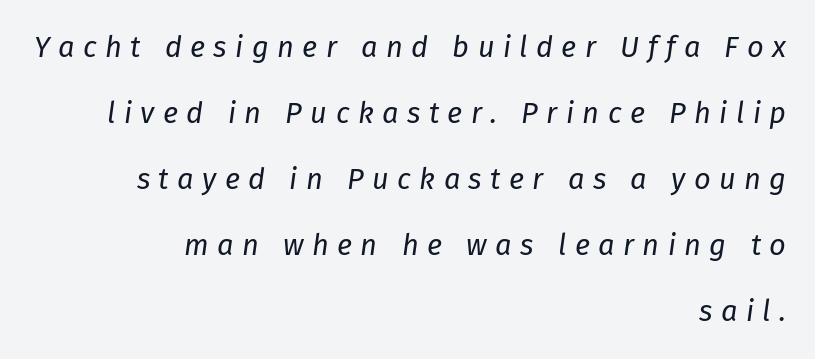
{"italic": "yes", "lean": "right", "slant_degrees": 8, "bold": "no", "weight": "regular", "width": "normal", "stroke_contrast": "low", "x_height": "medium", "monospaced": "no", "underline": "no", "align": "right", "line_spacing": "loose", "line_spacing_ratio": 2.28, "letter_spacing": "wide", "letter_spacing_em": 0.29, "glyph_px": 29}
